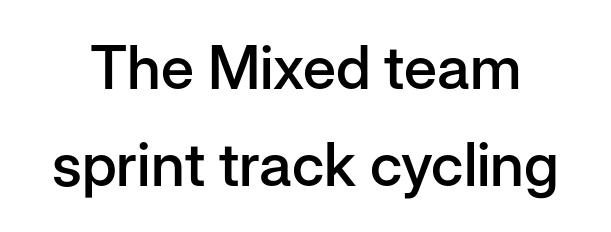
Q: Is the text bold? A: Semi-bold.
Q: Is the text italic (slanted)? A: No, it is upright.
Q: Is the typeface a serif or a sans-serif typeface? A: Sans-serif.
Q: Is the text underlined? A: No.
Q: Is the spacing between letters normal or unusually wide? A: Normal.
Q: Is the spacing between lines tight, normal or loose? A: Normal.
Q: Width (condensed, normal, or wide)? A: Normal.
Q: Stroke contrast? A: Low.
Q: x-height? A: Medium.
Q: Monospaced? A: No.
